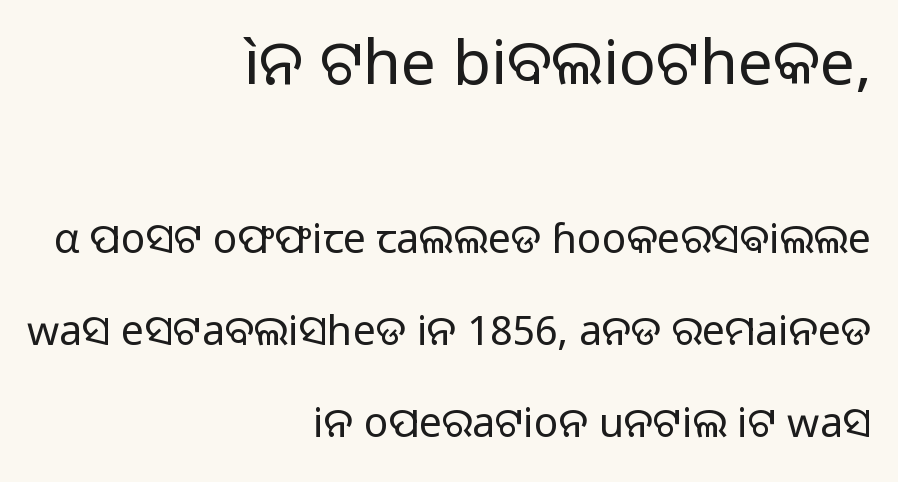
{"serif": "no", "italic": "no", "bold": "no", "weight": "regular", "width": "normal", "stroke_contrast": "low", "x_height": "medium", "monospaced": "no", "underline": "no", "align": "right", "line_spacing": "loose", "line_spacing_ratio": 2.24, "letter_spacing": "normal", "letter_spacing_em": 0.0, "larger_block": "first", "size_ratio": 1.51, "glyph_px": 62}
